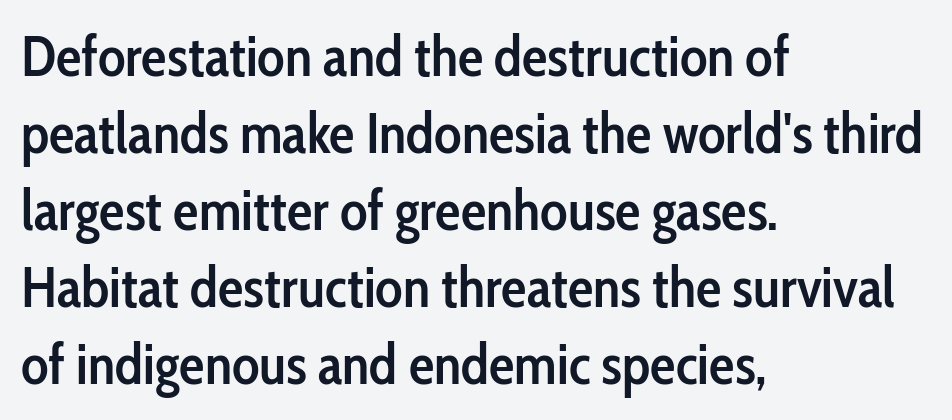
{"serif": "no", "italic": "no", "bold": "semi", "weight": "semibold", "width": "condensed", "stroke_contrast": "low", "x_height": "medium", "monospaced": "no", "underline": "no", "align": "left", "line_spacing": "normal", "line_spacing_ratio": 1.35, "letter_spacing": "normal", "letter_spacing_em": 0.0, "glyph_px": 57}
